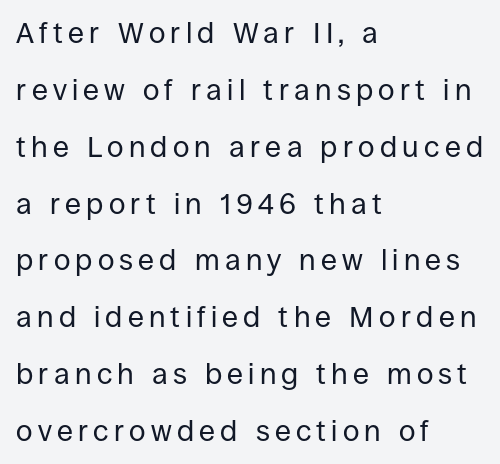
The image shows 29 px regular-weight sans-serif type, upright; set left-aligned, loose line spacing (1.96x), not underlined; low stroke contrast and a large x-height.
